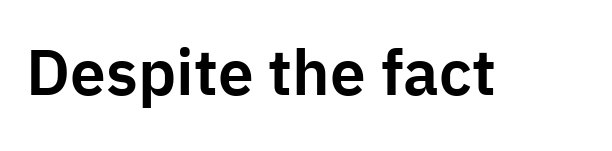
The image shows 64 px sans-serif type, upright; set normal letter spacing, not underlined; low stroke contrast and a medium x-height.
